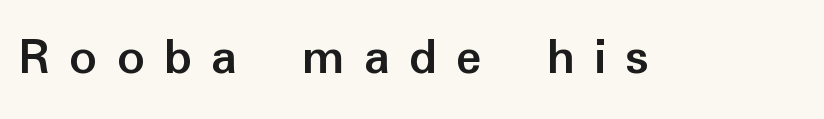
Q: Is the text bold? A: Yes.
Q: Is the text italic (slanted)? A: No, it is upright.
Q: Is the typeface a serif or a sans-serif typeface? A: Sans-serif.
Q: Is the text underlined? A: No.
Q: Is the spacing between letters normal or unusually wide? A: Unusually wide.
Q: Width (condensed, normal, or wide)? A: Normal.
Q: Stroke contrast? A: Low.
Q: x-height? A: Medium.
Q: Monospaced? A: No.
